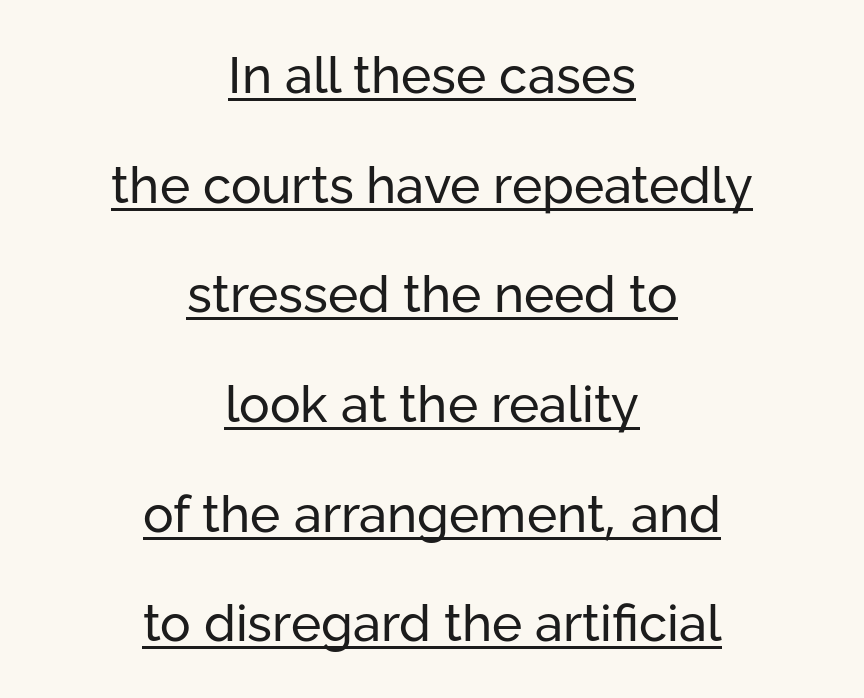
{"serif": "no", "italic": "no", "bold": "no", "weight": "regular", "width": "normal", "stroke_contrast": "low", "x_height": "medium", "monospaced": "no", "underline": "yes", "align": "center", "line_spacing": "loose", "line_spacing_ratio": 2.15, "letter_spacing": "normal", "letter_spacing_em": 0.0, "glyph_px": 51}
